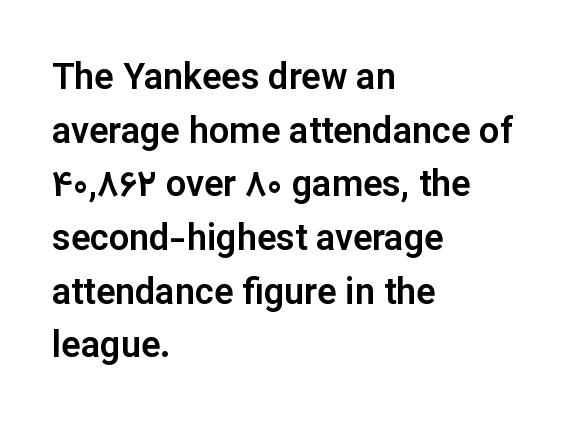
{"serif": "no", "italic": "no", "width": "normal", "stroke_contrast": "low", "x_height": "medium", "monospaced": "no", "underline": "no", "align": "left", "line_spacing": "normal", "line_spacing_ratio": 1.49, "letter_spacing": "normal", "letter_spacing_em": 0.0, "glyph_px": 36}
